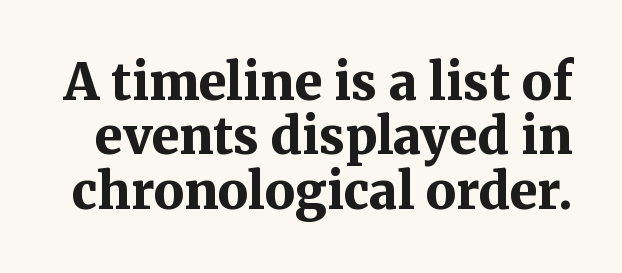
These lines keep a tight, regular rhythm from letter to letter. The letters advance in unequal steps, a hallmark of proportional type. A typesetter would label this face a serif. Compared with typical paragraphs, the rows here are closer together. Bold? Absolutely — the strokes are thick and heavy.
